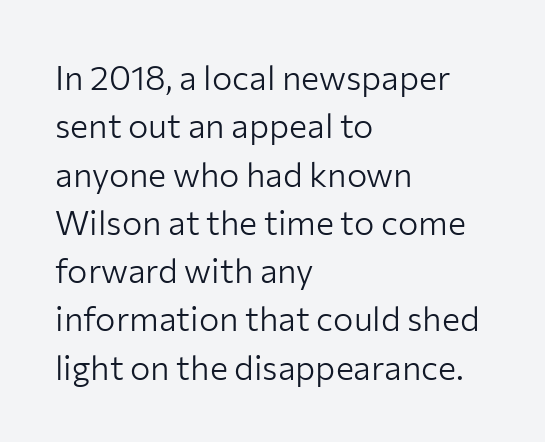
The letters advance in unequal steps, a hallmark of proportional type. Nope, no serifs anywhere on these letters. The letters sit at their default tracking, neither squeezed nor spread. Visually the block forms a straight wall on the left and a jagged coastline on the right. No italicization has been applied; the sample stays upright.
